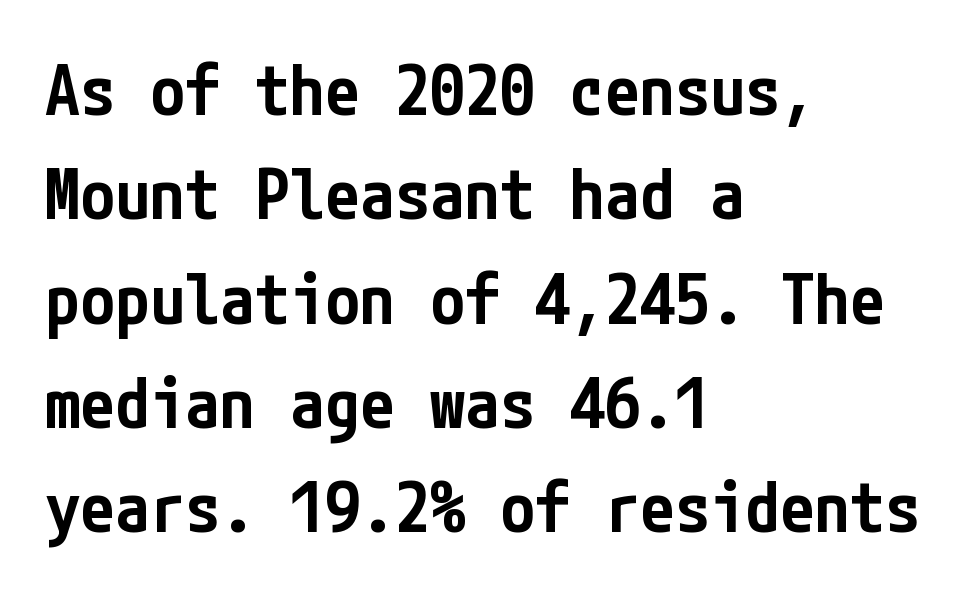
{"serif": "no", "italic": "no", "bold": "semi", "weight": "semibold", "width": "condensed", "stroke_contrast": "low", "x_height": "medium", "underline": "no", "align": "left", "line_spacing": "normal", "line_spacing_ratio": 1.49, "letter_spacing": "normal", "letter_spacing_em": 0.0, "glyph_px": 70}
